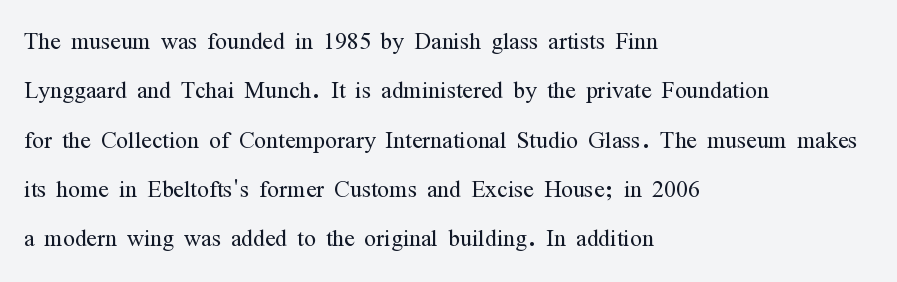
The image shows 31 px light, condensed serif type, upright; set left-aligned, normal line spacing (1.59x), normal letter spacing, not underlined; medium stroke contrast and a medium x-height.
